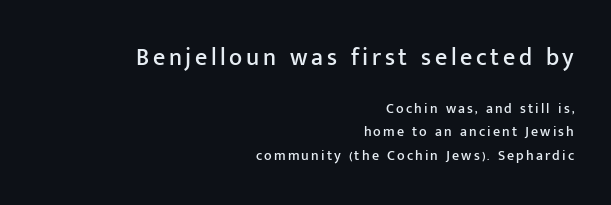
{"italic": "no", "underline": "no", "align": "right", "line_spacing": "normal", "line_spacing_ratio": 1.68, "larger_block": "first", "size_ratio": 1.71, "glyph_px": 24}
